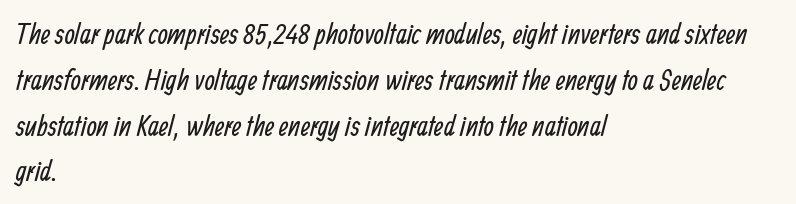
Look at the bottom of the vertical strokes: they stop flat, with no serifs. The leading is moderate, giving the passage an even texture. Casual observation: everything's shoved over to the left. This sample has the flowing, uneven cadence of proportional lettering.
